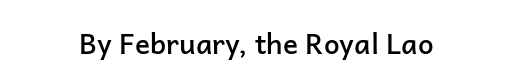
The image shows 28 px semibold sans-serif type, upright; set normal letter spacing, not underlined; low stroke contrast and a medium x-height.
